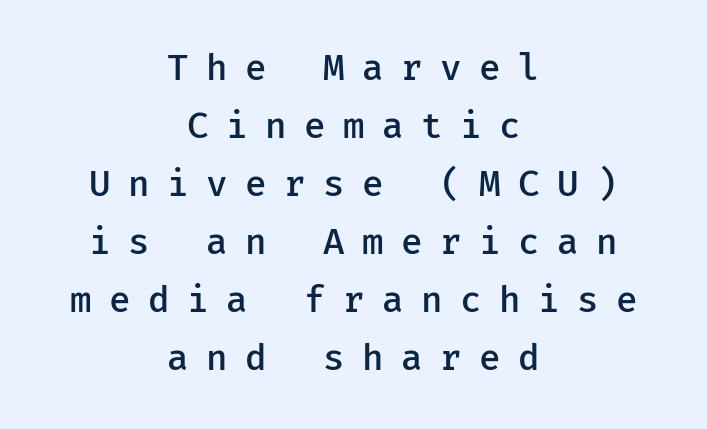
{"serif": "no", "italic": "no", "bold": "semi", "weight": "semibold", "width": "normal", "stroke_contrast": "low", "x_height": "medium", "underline": "no", "align": "center", "line_spacing": "normal", "line_spacing_ratio": 1.66, "letter_spacing": "wide", "letter_spacing_em": 0.5, "glyph_px": 35}
